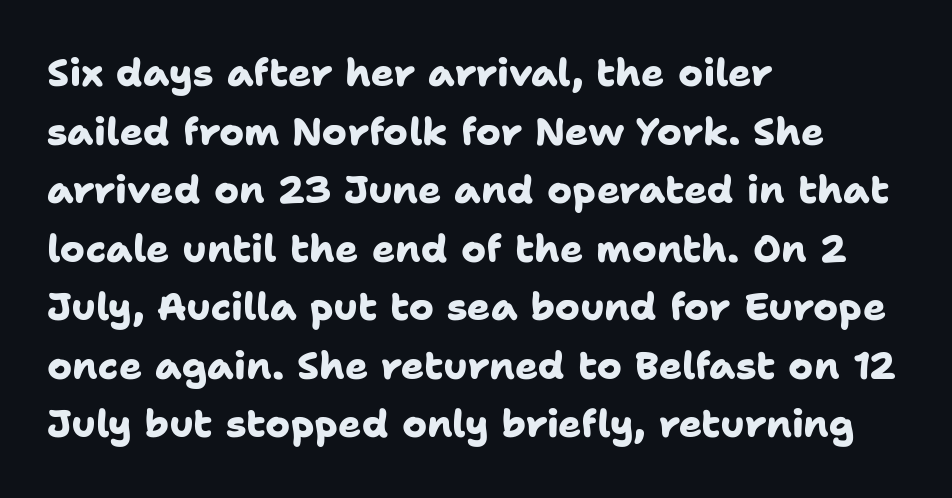
The image shows 38 px heavy sans-serif type; set left-aligned, normal line spacing (1.54x), normal letter spacing, not underlined; low stroke contrast and a medium x-height.
